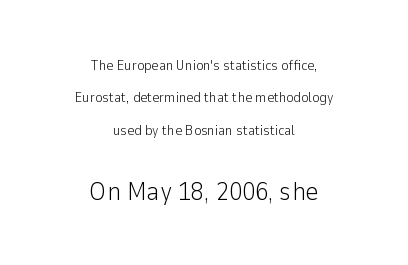
{"italic": "no", "bold": "no", "underline": "no", "align": "center", "line_spacing": "loose", "line_spacing_ratio": 2.31, "letter_spacing": "normal", "letter_spacing_em": 0.0, "larger_block": "second", "size_ratio": 1.86, "glyph_px": 26}
